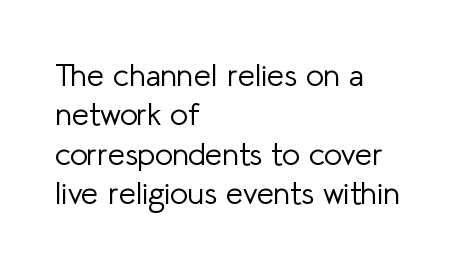
{"serif": "no", "italic": "no", "bold": "no", "weight": "light", "width": "normal", "stroke_contrast": "low", "x_height": "medium", "monospaced": "no", "underline": "no", "align": "left", "line_spacing": "normal", "line_spacing_ratio": 1.27, "letter_spacing": "normal", "letter_spacing_em": 0.0, "glyph_px": 31}
